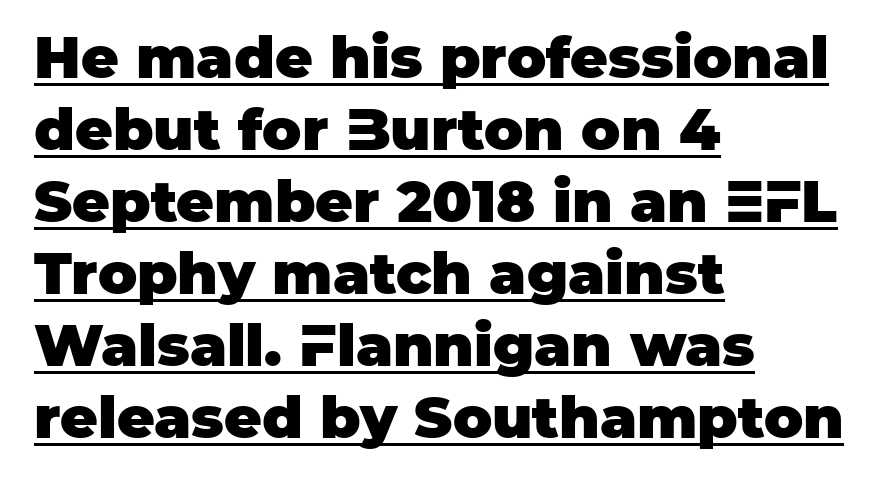
Q: Is the text bold? A: Yes.
Q: Is the text italic (slanted)? A: No, it is upright.
Q: Is the typeface a serif or a sans-serif typeface? A: Sans-serif.
Q: Is the text underlined? A: Yes.
Q: How is the paragraph aligned? A: Left-aligned.
Q: Is the spacing between letters normal or unusually wide? A: Normal.
Q: Width (condensed, normal, or wide)? A: Normal.
Q: Stroke contrast? A: Low.
Q: x-height? A: Large.
Q: Monospaced? A: No.
